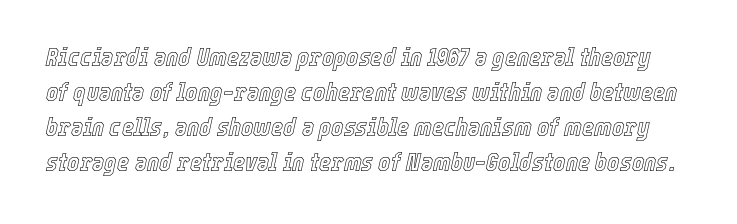
Has an underline been added? It has not. An italicized treatment has been applied to the whole sample. This block has exactly the height ordinary leading produces. Nobody touched the tracking dial on this one.
